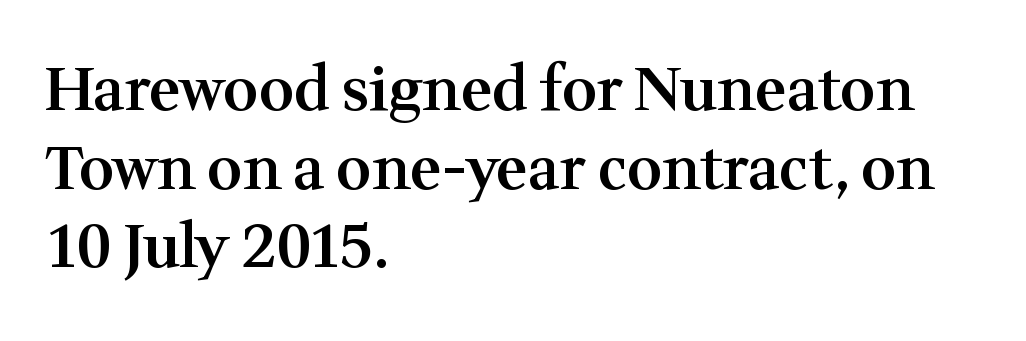
{"serif": "yes", "italic": "no", "bold": "semi", "weight": "semibold", "width": "normal", "stroke_contrast": "medium", "x_height": "medium", "monospaced": "no", "underline": "no", "align": "left", "line_spacing": "normal", "line_spacing_ratio": 1.31, "letter_spacing": "normal", "letter_spacing_em": 0.0, "glyph_px": 60}
